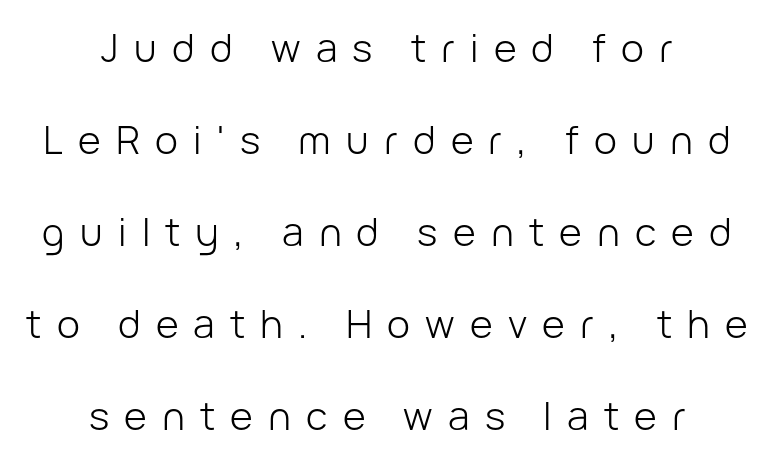
The image shows 39 px light sans-serif type, upright; set centered, loose line spacing (2.36x), unusually wide letter spacing (+0.39 em), not underlined; low stroke contrast and a medium x-height.
